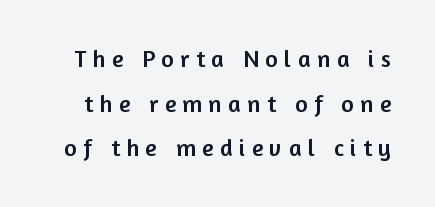
{"italic": "no", "underline": "no", "line_spacing_ratio": 1.86, "letter_spacing": "wide", "letter_spacing_em": 0.27, "glyph_px": 24}
